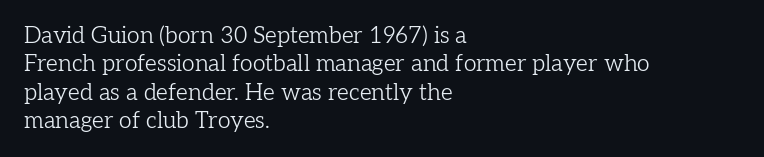
The image shows 23 px text type, upright; set left-aligned, line spacing 1.23x, normal letter spacing, not underlined.
